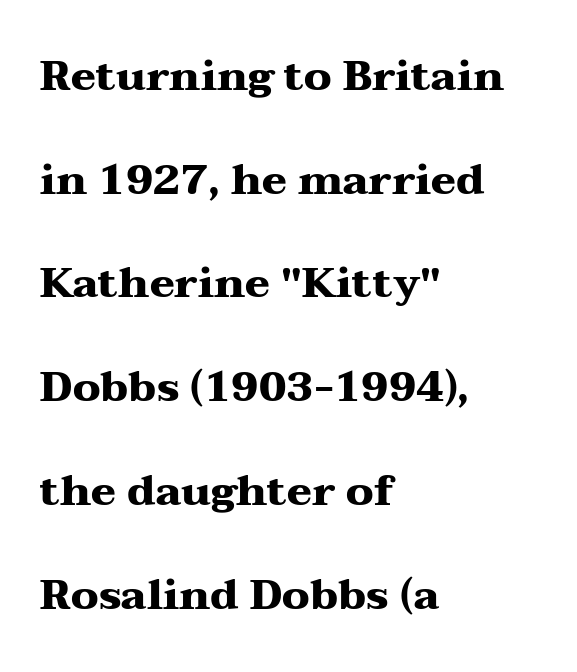
The image shows 42 px heavy, wide serif type, upright; set left-aligned, loose line spacing (2.47x), normal letter spacing, not underlined; medium stroke contrast and a medium x-height.
